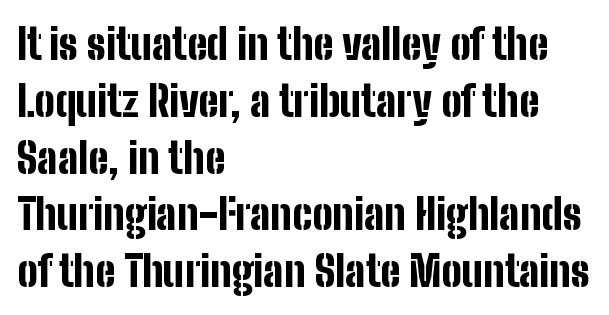
Q: Is the text bold? A: Yes.
Q: Is the text italic (slanted)? A: No, it is upright.
Q: Is the typeface a serif or a sans-serif typeface? A: Sans-serif.
Q: Is the text underlined? A: No.
Q: How is the paragraph aligned? A: Left-aligned.
Q: Is the spacing between letters normal or unusually wide? A: Normal.
Q: Is the spacing between lines tight, normal or loose? A: Normal.
Q: Width (condensed, normal, or wide)? A: Condensed.
Q: Stroke contrast? A: Low.
Q: x-height? A: Medium.
Q: Monospaced? A: No.
